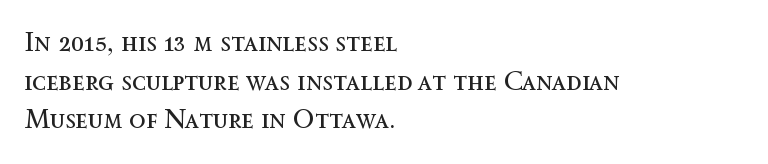
The image shows 27 px text type, upright; set left-aligned, normal line spacing (1.43x), normal letter spacing, not underlined.
